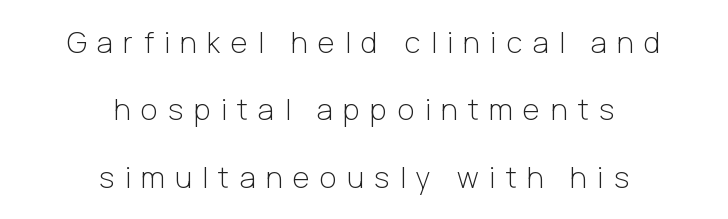
Q: Is the text bold? A: No.
Q: Is the text italic (slanted)? A: No, it is upright.
Q: Is the typeface a serif or a sans-serif typeface? A: Sans-serif.
Q: Is the text underlined? A: No.
Q: How is the paragraph aligned? A: Centered.
Q: Is the spacing between letters normal or unusually wide? A: Unusually wide.
Q: Is the spacing between lines tight, normal or loose? A: Loose.
Q: Width (condensed, normal, or wide)? A: Normal.
Q: Stroke contrast? A: Low.
Q: x-height? A: Medium.
Q: Monospaced? A: No.
